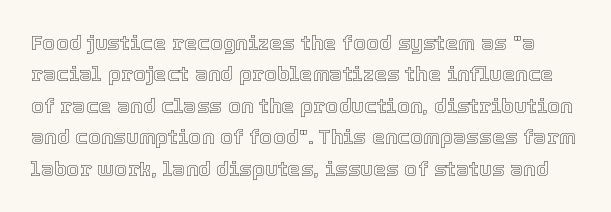
Letter spacing: default. Style check: upright. The zone under the glyphs is completely vacant. Vertical spacing — default.
